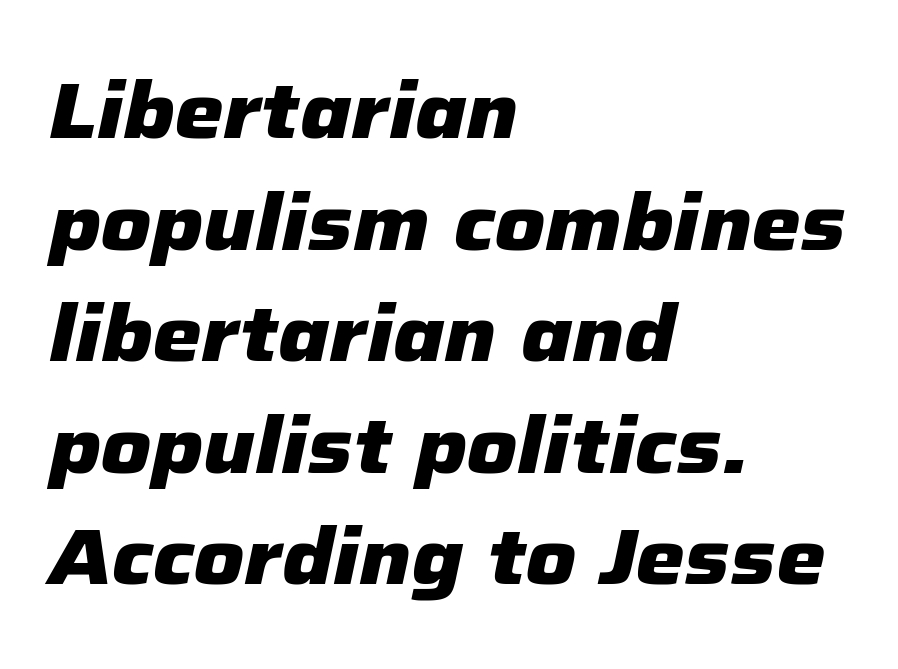
{"italic": "yes", "lean": "right", "slant_degrees": 12, "bold": "yes", "weight": "heavy", "width": "normal", "stroke_contrast": "low", "x_height": "medium", "monospaced": "no", "underline": "no", "align": "left", "line_spacing": "normal", "line_spacing_ratio": 1.43, "letter_spacing": "normal", "letter_spacing_em": 0.0, "glyph_px": 78}
